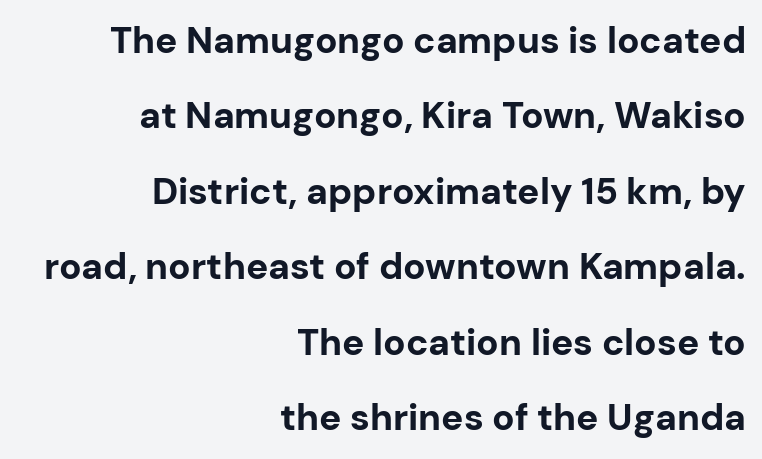
Q: Is the text bold? A: Yes.
Q: Is the text italic (slanted)? A: No, it is upright.
Q: Is the typeface a serif or a sans-serif typeface? A: Sans-serif.
Q: Is the text underlined? A: No.
Q: How is the paragraph aligned? A: Right-aligned.
Q: Is the spacing between letters normal or unusually wide? A: Normal.
Q: Is the spacing between lines tight, normal or loose? A: Loose.
Q: Width (condensed, normal, or wide)? A: Normal.
Q: Stroke contrast? A: Low.
Q: x-height? A: Medium.
Q: Monospaced? A: No.
